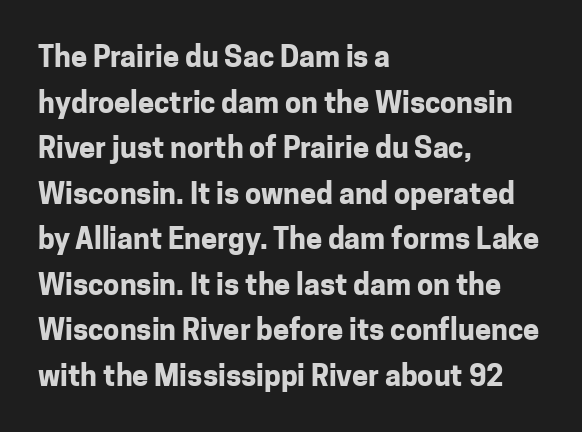
Just letters on the line, the space beneath them empty. Heavy-handed strokes throughout: this text is bold. The rendering keeps characters at their native spacing. The face used here is proportionally spaced, like ordinary book or web type. Reading down the column, the eye jumps a familiar distance to each next line. Line starts are locked; line ends wander.
